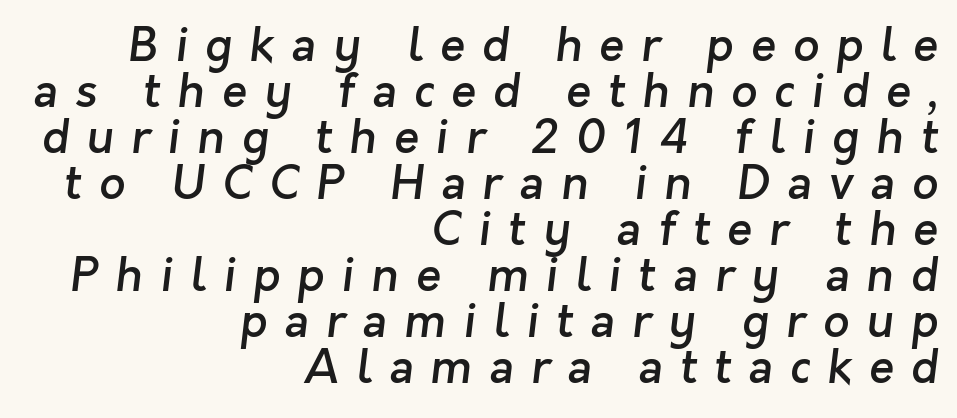
{"serif": "no", "bold": "semi", "weight": "semibold", "width": "normal", "stroke_contrast": "low", "x_height": "medium", "monospaced": "no", "underline": "no", "align": "right", "line_spacing": "tight", "line_spacing_ratio": 1.0, "letter_spacing": "wide", "letter_spacing_em": 0.37, "glyph_px": 46}
